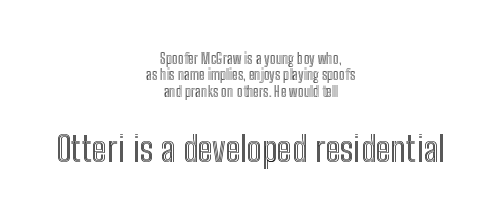
{"italic": "no", "width": "condensed", "x_height": "medium", "monospaced": "no", "underline": "no", "align": "center", "line_spacing_ratio": 1.17, "letter_spacing": "normal", "letter_spacing_em": 0.0, "larger_block": "second", "size_ratio": 2.5, "glyph_px": 35}
